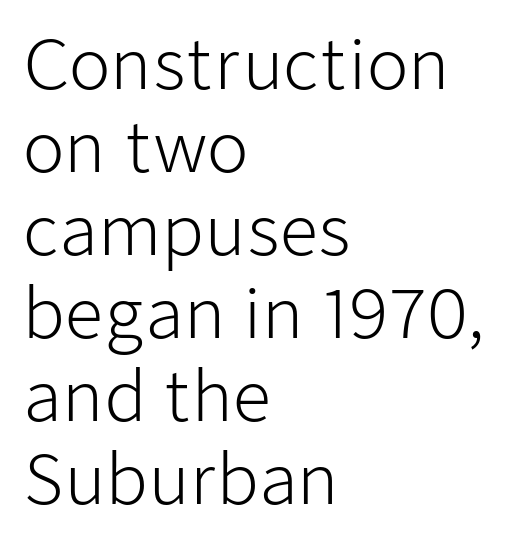
The image shows 68 px light sans-serif type, upright; set left-aligned, line spacing 1.22x, normal letter spacing, not underlined; low stroke contrast and a medium x-height.
